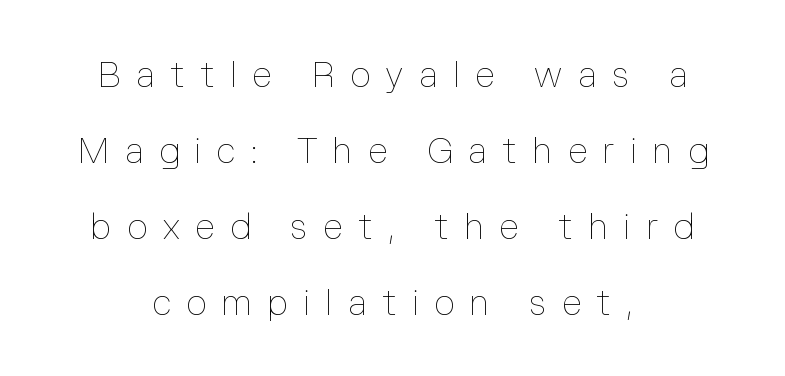
The passage shown stacks its lines with a broad gap. Any mark beneath the type? The region is blank. The lettering holds an erect, upright posture throughout. In terms of letterspacing, this is a distinctly airy, spread setting. The whitespace from short lines is split evenly between both sides.
